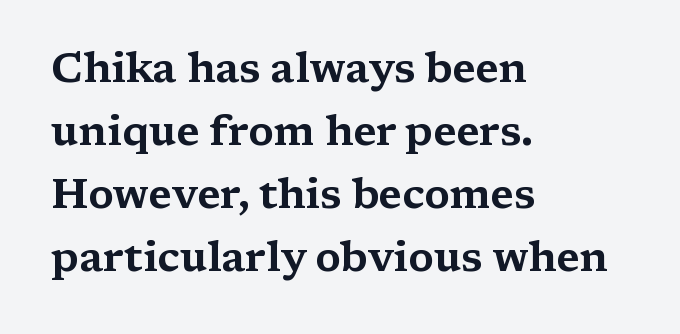
Q: Is the text italic (slanted)? A: No, it is upright.
Q: Is the typeface a serif or a sans-serif typeface? A: Serif.
Q: Is the text underlined? A: No.
Q: How is the paragraph aligned? A: Left-aligned.
Q: Is the spacing between letters normal or unusually wide? A: Normal.
Q: Is the spacing between lines tight, normal or loose? A: Normal.
Q: Width (condensed, normal, or wide)? A: Wide.
Q: Stroke contrast? A: Medium.
Q: x-height? A: Medium.
Q: Monospaced? A: No.
